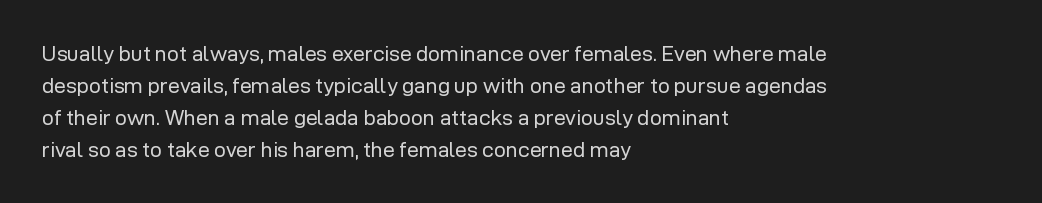
Vertical strokes here are truly vertical. The paragraph has a hard left edge and a soft right edge. The rendering uses a moderate line-height, typical for paragraphs. The cut favours lightness, reaching ordinary text weight at its darkest.
